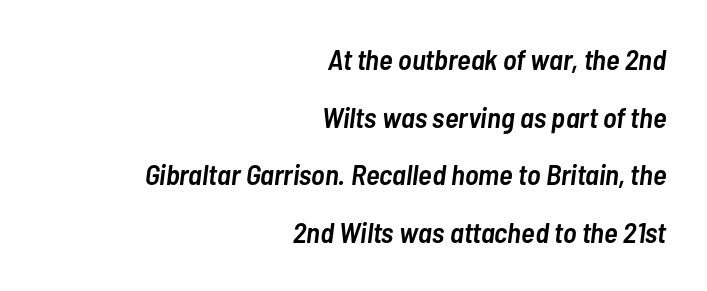
The image shows 29 px semibold, condensed type, italic (leaning right); set right-aligned, loose line spacing (1.99x), normal letter spacing, not underlined; low stroke contrast and a medium x-height.
